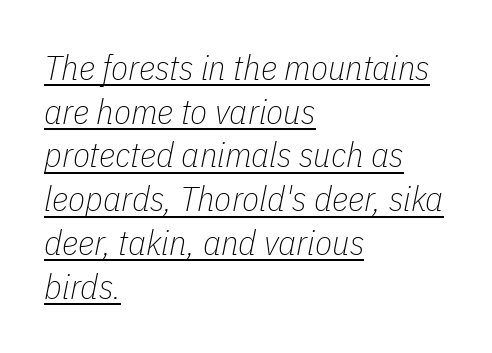
The designer left line spacing at the default. Short and long lines alike share a common starting point at left. Each line of the rendering has a horizontal stroke beneath the glyphs. Emphasis-style slanted type is in use. This sample has the flowing, uneven cadence of proportional lettering.
